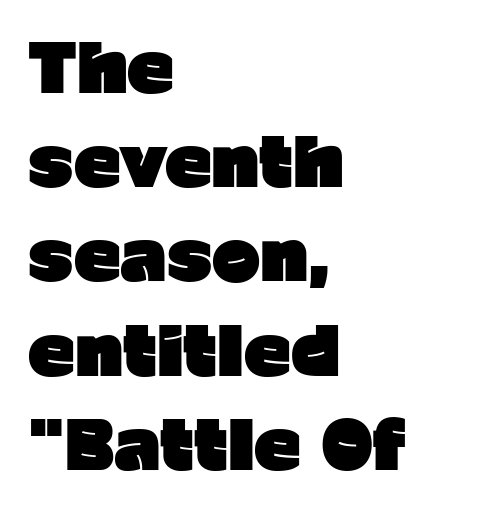
{"serif": "no", "italic": "no", "bold": "yes", "weight": "heavy", "width": "normal", "stroke_contrast": "low", "x_height": "medium", "monospaced": "no", "underline": "no", "align": "left", "line_spacing": "normal", "line_spacing_ratio": 1.45, "letter_spacing": "normal", "letter_spacing_em": 0.0, "glyph_px": 65}
